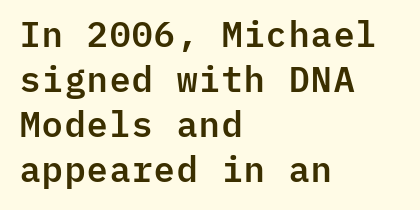
Q: Is the text italic (slanted)? A: No, it is upright.
Q: Is the typeface a serif or a sans-serif typeface? A: Sans-serif.
Q: Is the text underlined? A: No.
Q: How is the paragraph aligned? A: Left-aligned.
Q: Is the spacing between letters normal or unusually wide? A: Normal.
Q: Is the spacing between lines tight, normal or loose? A: Normal.
Q: Width (condensed, normal, or wide)? A: Normal.
Q: Stroke contrast? A: Low.
Q: x-height? A: Medium.
Q: Monospaced? A: Yes.
